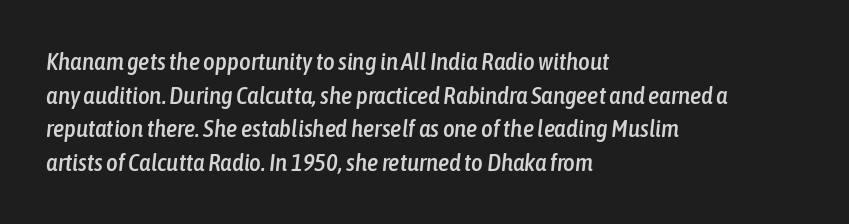
The image shows 25 px text type, italic (leaning right); set left-aligned, normal line spacing (1.35x), normal letter spacing, not underlined.
